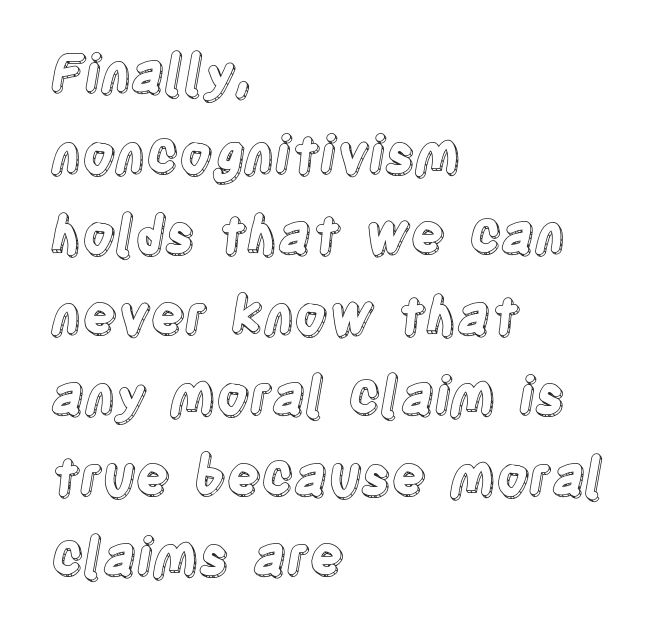
Q: Is the text italic (slanted)? A: Yes.
Q: Is the text underlined? A: No.
Q: How is the paragraph aligned? A: Left-aligned.
Q: Is the spacing between letters normal or unusually wide? A: Normal.
Q: Is the spacing between lines tight, normal or loose? A: Normal.
Q: Width (condensed, normal, or wide)? A: Condensed.
Q: x-height? A: Large.
Q: Monospaced? A: No.
